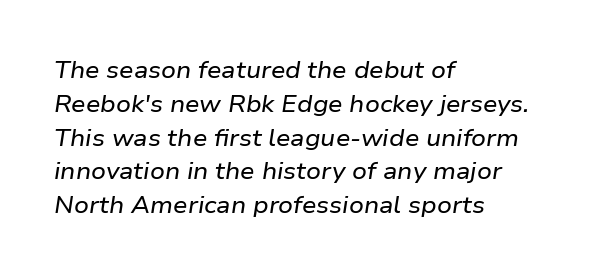
{"italic": "yes", "lean": "right", "slant_degrees": 9, "underline": "no", "align": "left", "line_spacing": "normal", "line_spacing_ratio": 1.47, "letter_spacing": "normal", "letter_spacing_em": 0.0, "glyph_px": 23}
